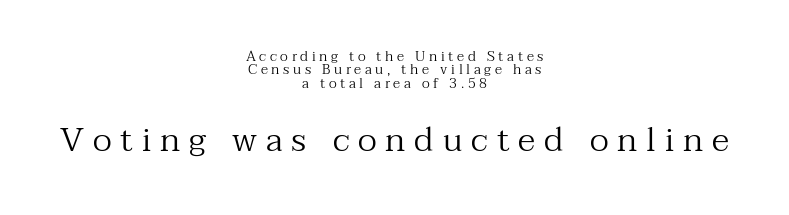
Q: Is the text bold? A: No.
Q: Is the text italic (slanted)? A: No, it is upright.
Q: Is the typeface a serif or a sans-serif typeface? A: Serif.
Q: Is the text underlined? A: No.
Q: How is the paragraph aligned? A: Centered.
Q: Is the spacing between letters normal or unusually wide? A: Unusually wide.
Q: Is the spacing between lines tight, normal or loose? A: Tight.
Q: Which block of text is set in a larger size, the first (top) or the second (bottom)? A: The second (bottom) one.
Q: Width (condensed, normal, or wide)? A: Normal.
Q: Stroke contrast? A: Medium.
Q: x-height? A: Medium.
Q: Monospaced? A: No.
